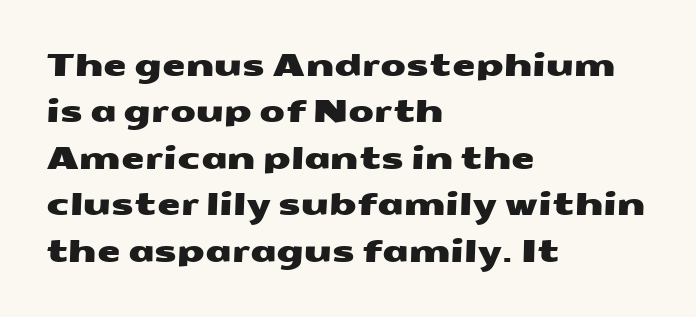
The setting favours the left margin, as ordinary paragraphs usually do. The characters display no serif detailing; their extremities are plain. How are the letters spaced? Ordinarily, with no added tracking. Character widths vary here, with narrow letters taking less room than wide ones. Students, observe: this is what conventionally led text looks like. Type without underlining.
